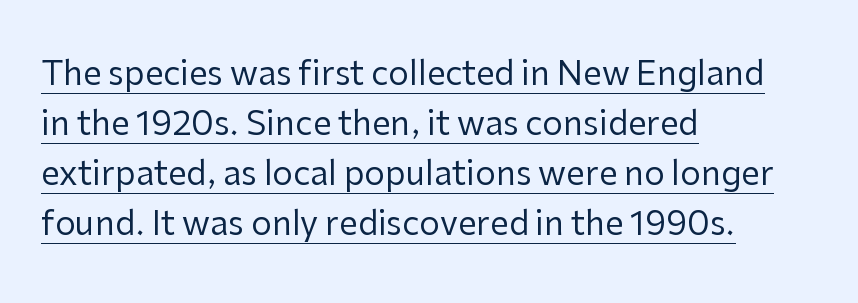
{"serif": "no", "italic": "no", "bold": "no", "weight": "regular", "width": "normal", "stroke_contrast": "low", "x_height": "medium", "monospaced": "no", "underline": "yes", "align": "left", "line_spacing": "normal", "line_spacing_ratio": 1.52, "letter_spacing": "normal", "letter_spacing_em": 0.0, "glyph_px": 33}
